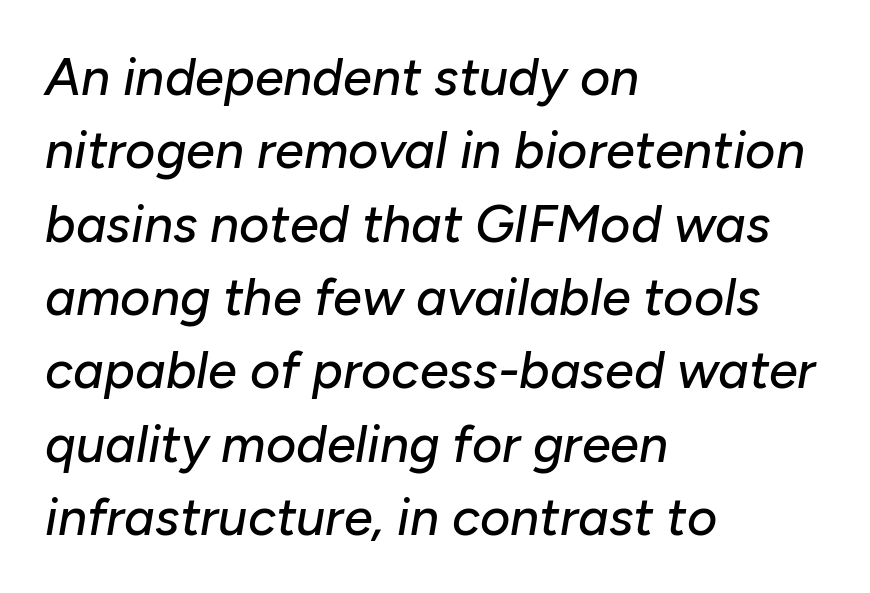
The rows are spaced the way most documents space them. Descender tails drop into unmarked territory. There's an unmistakable incline to the writing here. The compositor pushed each line to the left boundary. Spacing verdict: proportional, widths tailored to each character. Spacing between characters is what you'd get straight out of the box.
